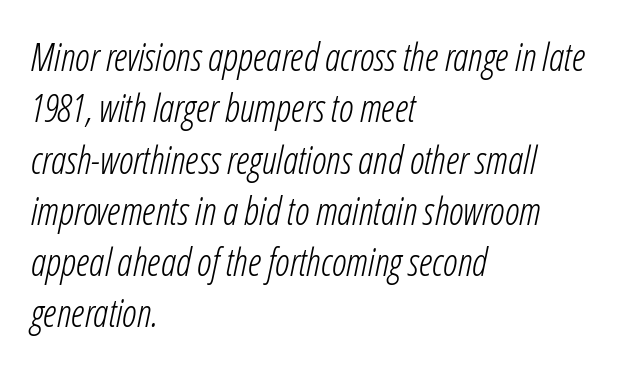
Clear beneath every line of the passage. This sample has the flowing, uneven cadence of proportional lettering. Quick note: interline space is typical. Alignment: flush left.
